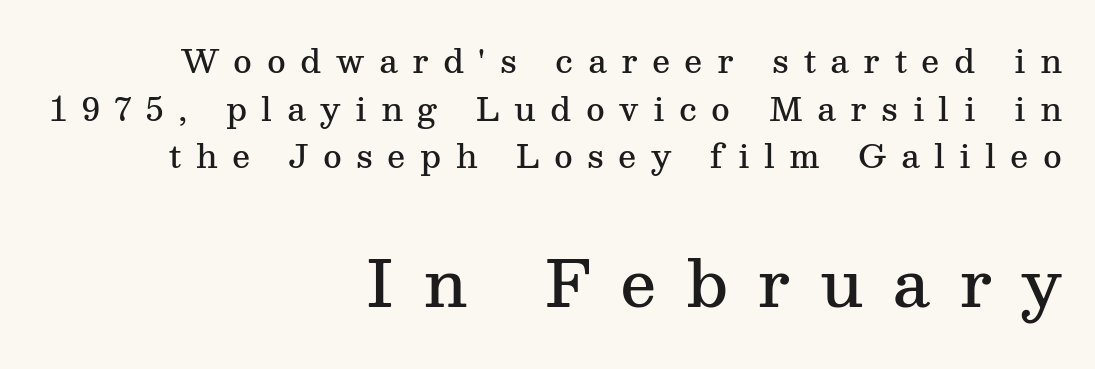
Here the designer chose a conventional face with non-uniform glyph widths. The text was rendered using a seriffed face with decorative stroke endings. Honestly, the row spacing looks completely unremarkable. A bare baseline throughout the passage. You can tell it's not italic because the verticals are truly vertical. The sample has been set in demibold, a notch under bold.
